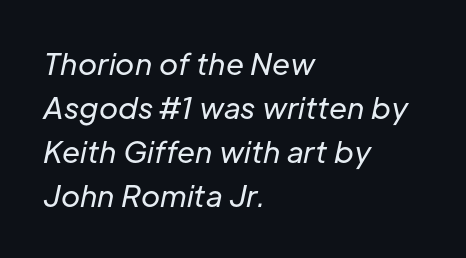
Q: Is the text bold? A: No.
Q: Is the text italic (slanted)? A: Yes, it leans right by about 12 degrees.
Q: Is the text underlined? A: No.
Q: How is the paragraph aligned? A: Left-aligned.
Q: Is the spacing between letters normal or unusually wide? A: Normal.
Q: Is the spacing between lines tight, normal or loose? A: Normal.
Q: Width (condensed, normal, or wide)? A: Normal.
Q: Stroke contrast? A: Low.
Q: x-height? A: Medium.
Q: Monospaced? A: No.
